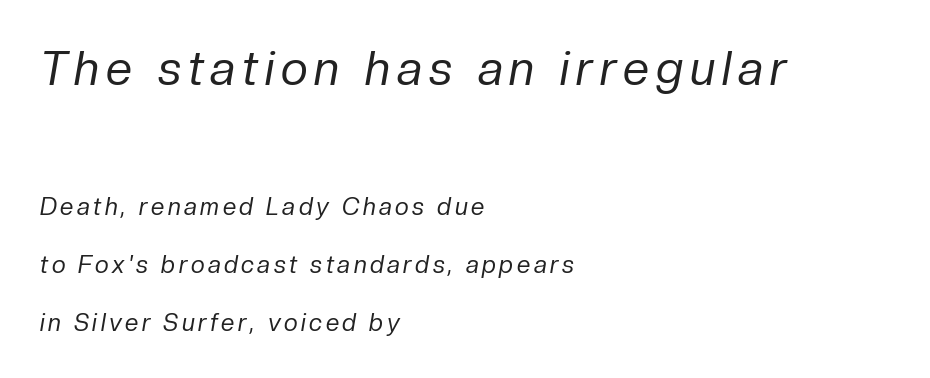
Stems and bowls with no extra thickness — not bold. Slanted lettering throughout. Block one is the big one; block two sits smaller underneath. This block would shrink considerably if given ordinary leading; it's expanded now. Compared with a centered layout, this one pins lines to the left instead. The gap between lines stays unmarked.
